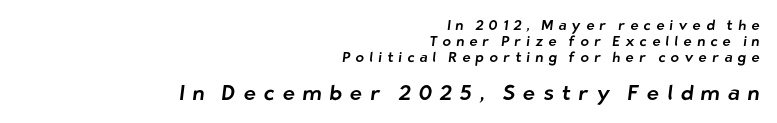
Q: Is the text underlined? A: No.
Q: How is the paragraph aligned? A: Right-aligned.
Q: Is the spacing between letters normal or unusually wide? A: Unusually wide.
Q: Is the spacing between lines tight, normal or loose? A: Tight.
Q: Which block of text is set in a larger size, the first (top) or the second (bottom)? A: The second (bottom) one.
